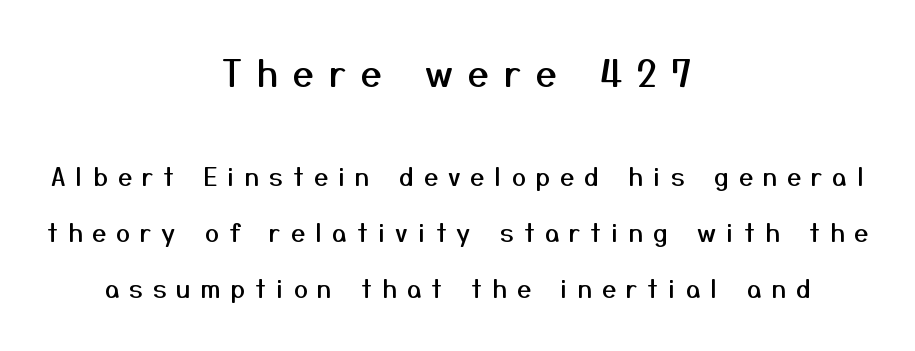
Letter spacing: wide. Vertical strokes here are truly vertical. Leftover space on each line is divided equally before and after the words. This rendering employs a face without finishing strokes, i.e., a sans-serif. Think of a printed novel: that variable character pitch is what you see here. Rule under the text: the space is simply empty.
